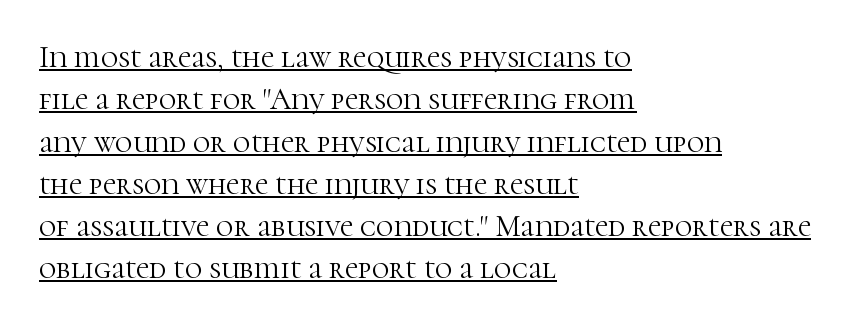
Q: Is the text bold? A: No.
Q: Is the text italic (slanted)? A: No, it is upright.
Q: Is the typeface a serif or a sans-serif typeface? A: Serif.
Q: Is the text underlined? A: Yes.
Q: How is the paragraph aligned? A: Left-aligned.
Q: Is the spacing between letters normal or unusually wide? A: Normal.
Q: Is the spacing between lines tight, normal or loose? A: Normal.
Q: Width (condensed, normal, or wide)? A: Normal.
Q: Stroke contrast? A: High.
Q: x-height? A: Medium.
Q: Monospaced? A: No.
